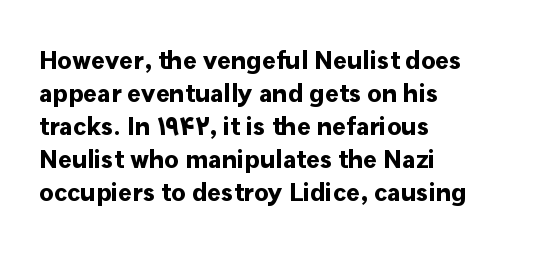
Q: Is the text bold? A: Yes.
Q: Is the text italic (slanted)? A: No, it is upright.
Q: Is the text underlined? A: No.
Q: How is the paragraph aligned? A: Left-aligned.
Q: Is the spacing between letters normal or unusually wide? A: Normal.
Q: Is the spacing between lines tight, normal or loose? A: Normal.
